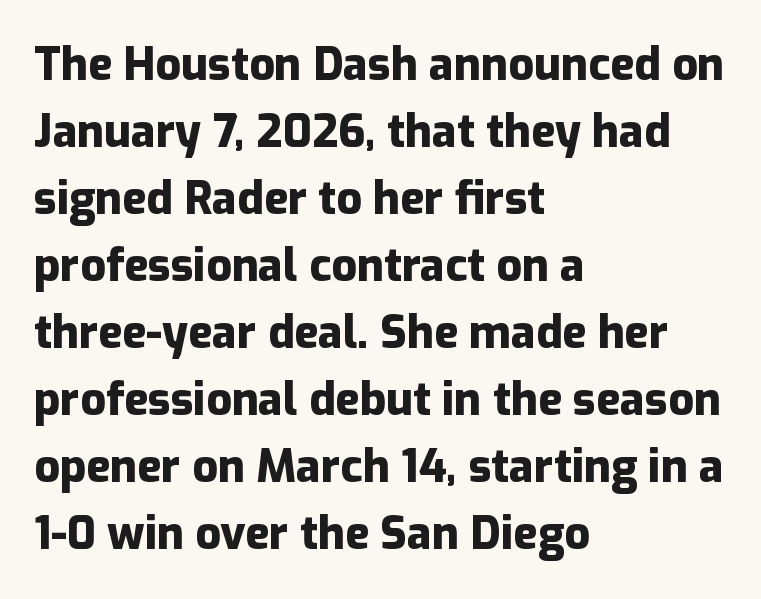
{"serif": "no", "italic": "no", "bold": "yes", "weight": "heavy", "width": "normal", "stroke_contrast": "low", "x_height": "medium", "monospaced": "no", "underline": "no", "align": "left", "line_spacing": "normal", "line_spacing_ratio": 1.49, "letter_spacing": "normal", "letter_spacing_em": 0.0, "glyph_px": 45}
